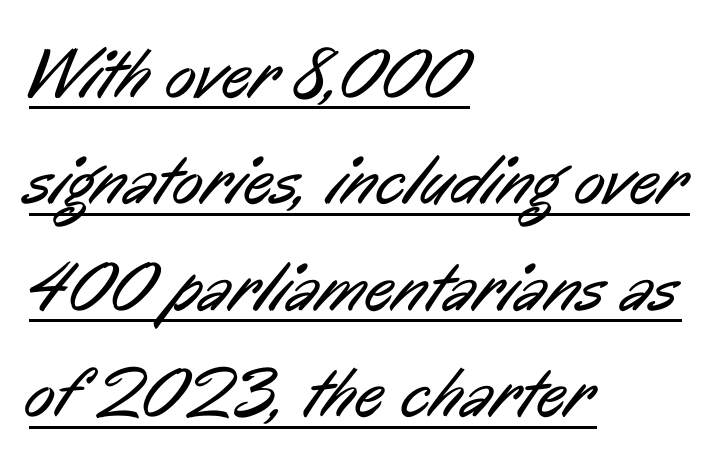
Notice how the passage keeps a crisp vertical edge on the left only. The glyphs are accompanied by a horizontal stroke just below them. No chunkiness to these letters — they're not bold. Does the type have serifs? No, each stem ends abruptly. Students, note that the glyphs here touch the page at normal intervals. Is this a fixed-width face? No — the glyphs have proportional, varying widths.
